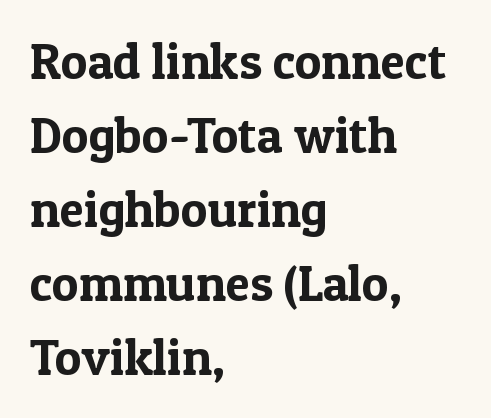
The rendering uses a moderate line-height, typical for paragraphs. The letterforms sit shoulder to shoulder at normal distance. Small tapered or slab feet sit at the stroke ends, so this counts as serif. The rendering anchors every line to the left-hand side. Think of a printed novel: that variable character pitch is what you see here. A bare baseline throughout the passage.
